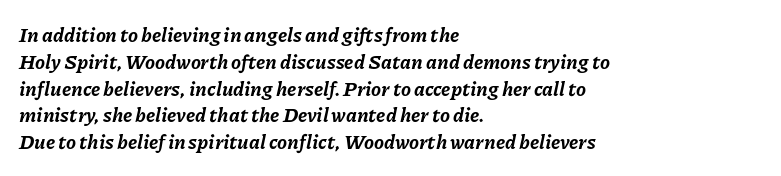
{"italic": "yes", "lean": "right", "slant_degrees": 11, "bold": "yes", "underline": "no", "align": "left", "line_spacing": "normal", "line_spacing_ratio": 1.34, "letter_spacing": "normal", "letter_spacing_em": 0.0, "glyph_px": 20}
